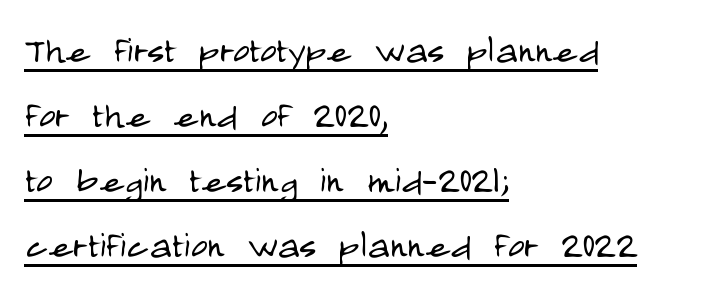
{"serif": "no", "italic": "no", "bold": "no", "weight": "light", "width": "condensed", "stroke_contrast": "low", "x_height": "large", "monospaced": "no", "underline": "yes", "align": "left", "line_spacing": "normal", "line_spacing_ratio": 1.41, "letter_spacing": "normal", "letter_spacing_em": 0.0, "glyph_px": 46}
